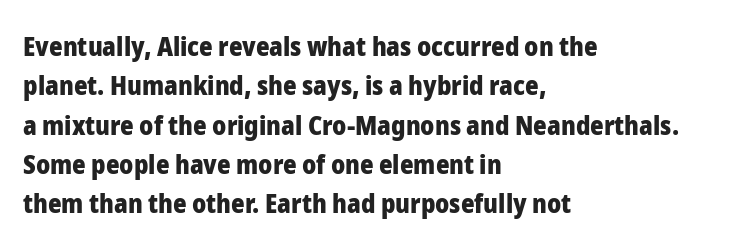
The image shows 26 px bold type, upright; set left-aligned, normal line spacing (1.51x), normal letter spacing, not underlined.
